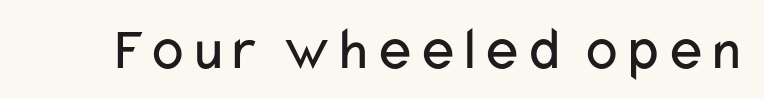
Q: Is the text bold? A: No.
Q: Is the text italic (slanted)? A: No, it is upright.
Q: Is the typeface a serif or a sans-serif typeface? A: Sans-serif.
Q: Is the text underlined? A: No.
Q: Is the spacing between letters normal or unusually wide? A: Normal.
Q: Width (condensed, normal, or wide)? A: Wide.
Q: Stroke contrast? A: Low.
Q: x-height? A: Medium.
Q: Monospaced? A: No.
